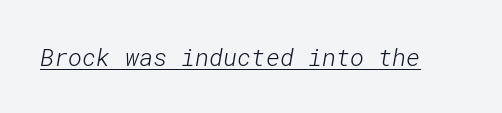
Underlining? Definitely there. The weight tops out at a normal text grade. Does extra space separate the letters? No, they use regular spacing.
